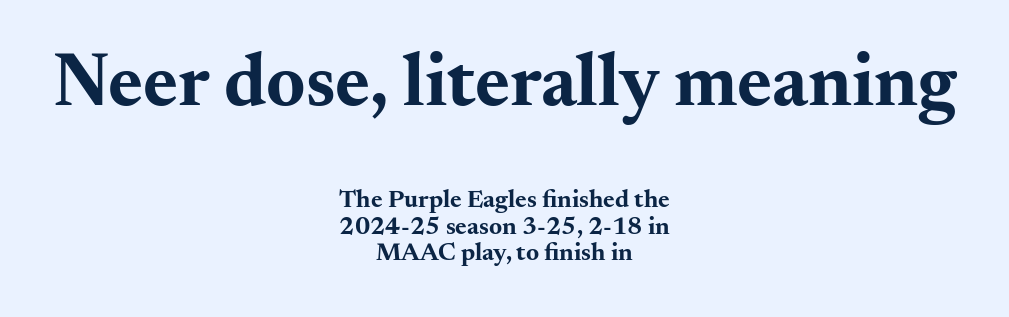
{"serif": "yes", "italic": "no", "bold": "yes", "weight": "bold", "width": "wide", "stroke_contrast": "medium", "x_height": "small", "monospaced": "no", "underline": "no", "align": "center", "line_spacing": "tight", "line_spacing_ratio": 1.06, "letter_spacing": "normal", "letter_spacing_em": 0.0, "larger_block": "first", "size_ratio": 3.0, "glyph_px": 75}
